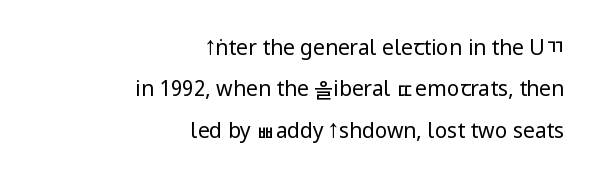
Q: Is the text bold? A: No.
Q: Is the text italic (slanted)? A: No, it is upright.
Q: Is the text underlined? A: No.
Q: How is the paragraph aligned? A: Right-aligned.
Q: Is the spacing between letters normal or unusually wide? A: Normal.
Q: Is the spacing between lines tight, normal or loose? A: Loose.
